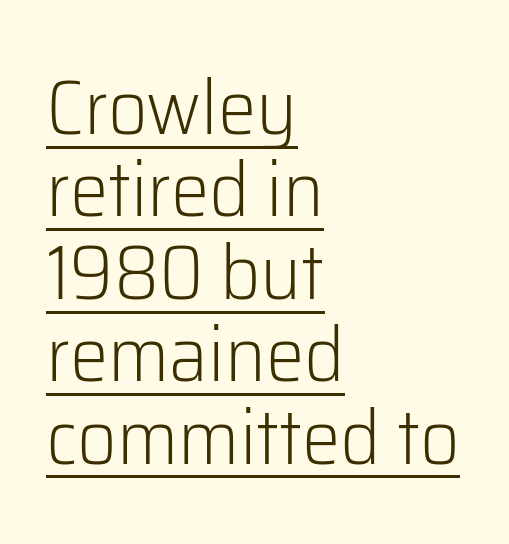
Q: Is the text bold? A: No.
Q: Is the text italic (slanted)? A: No, it is upright.
Q: Is the typeface a serif or a sans-serif typeface? A: Sans-serif.
Q: Is the text underlined? A: Yes.
Q: How is the paragraph aligned? A: Left-aligned.
Q: Is the spacing between letters normal or unusually wide? A: Normal.
Q: Is the spacing between lines tight, normal or loose? A: Tight.
Q: Width (condensed, normal, or wide)? A: Normal.
Q: Stroke contrast? A: Low.
Q: x-height? A: Medium.
Q: Monospaced? A: No.
